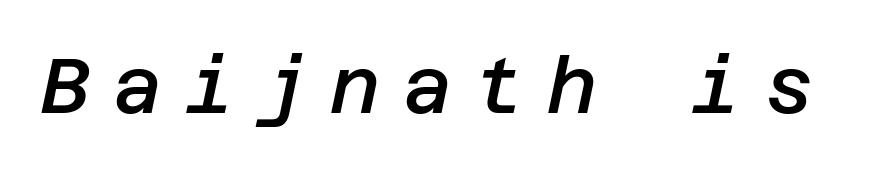
Q: Is the text bold? A: Semi-bold.
Q: Is the text italic (slanted)? A: Yes, it leans right by about 12 degrees.
Q: Is the text underlined? A: No.
Q: Is the spacing between letters normal or unusually wide? A: Unusually wide.
Q: Width (condensed, normal, or wide)? A: Normal.
Q: Stroke contrast? A: Low.
Q: x-height? A: Large.
